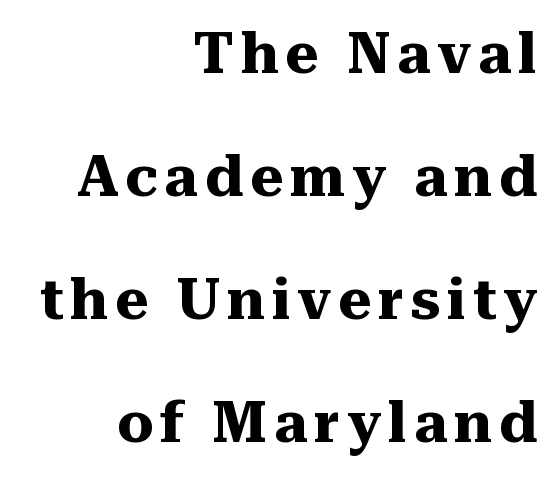
The rag falls on the left side of this text block. The letters stand straight up with perfectly vertical stems. The glyphs in this specimen are seriffed. A great deal of white space separates one row of letters from the next.
